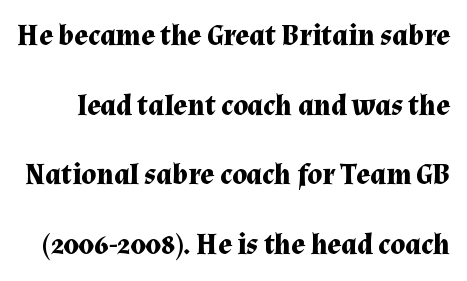
The image shows 29 px bold serif type, upright; set loose line spacing (2.4x), normal letter spacing, not underlined; medium stroke contrast and a medium x-height.
